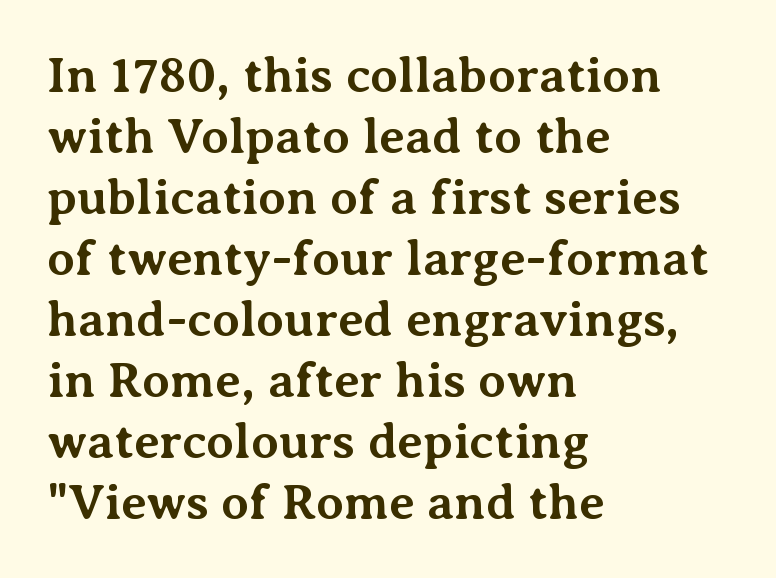
The image shows 50 px bold serif type, upright; set left-aligned, line spacing 1.22x, normal letter spacing, not underlined; medium stroke contrast and a medium x-height.
